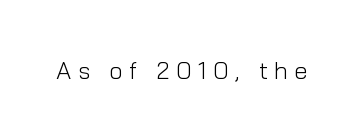
{"italic": "no", "bold": "no", "underline": "no", "letter_spacing": "wide", "letter_spacing_em": 0.27, "glyph_px": 24}
